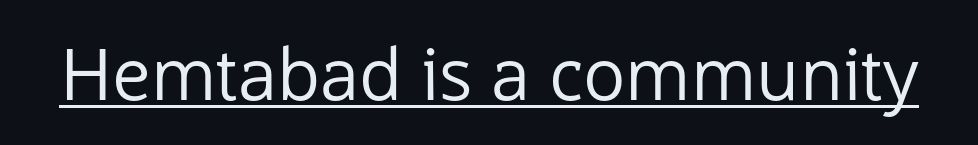
Is this a fixed-width face? No — the glyphs have proportional, varying widths. Inter-character spacing is left at the font's built-in metrics. Observe the absence of serifs on each vertical stroke in this sample. It's the straight-up-and-down kind of type. Stem width sits at or under what a default text font uses.
